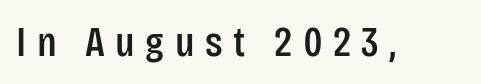
The axis of the letterforms is exactly vertical. Here the designer chose a conventional face with non-uniform glyph widths. This sample uses expanded letter spacing, leaving extra air between glyphs. The words here are not underlined. The letters carry no serifs — their stems end cleanly without finishing strokes.
